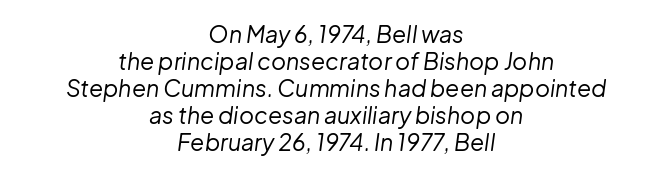
{"italic": "yes", "lean": "right", "slant_degrees": 8, "bold": "no", "underline": "no", "align": "center", "line_spacing_ratio": 1.17, "letter_spacing": "normal", "letter_spacing_em": 0.0, "glyph_px": 23}
